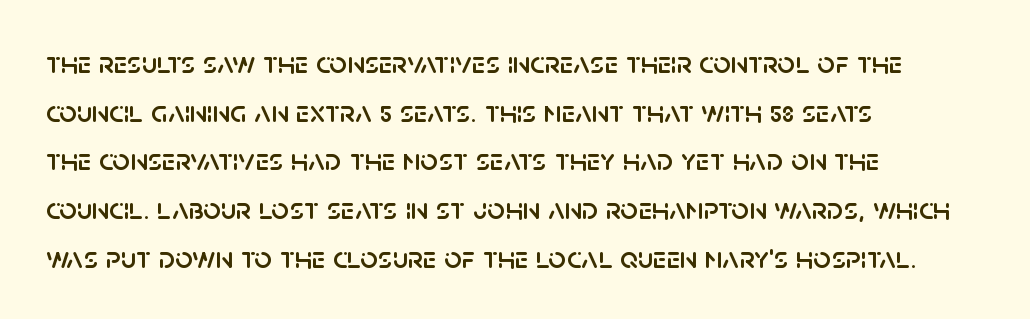
Q: Is the text italic (slanted)? A: No, it is upright.
Q: Is the typeface a serif or a sans-serif typeface? A: Sans-serif.
Q: Is the text underlined? A: No.
Q: How is the paragraph aligned? A: Left-aligned.
Q: Is the spacing between letters normal or unusually wide? A: Normal.
Q: Is the spacing between lines tight, normal or loose? A: Normal.
Q: Width (condensed, normal, or wide)? A: Normal.
Q: Stroke contrast? A: Low.
Q: x-height? A: Large.
Q: Monospaced? A: No.
